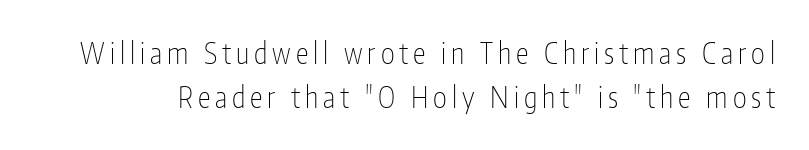
{"serif": "no", "italic": "no", "bold": "no", "weight": "thin", "width": "condensed", "stroke_contrast": "low", "x_height": "medium", "monospaced": "no", "underline": "no", "line_spacing": "normal", "line_spacing_ratio": 1.53, "glyph_px": 29}
